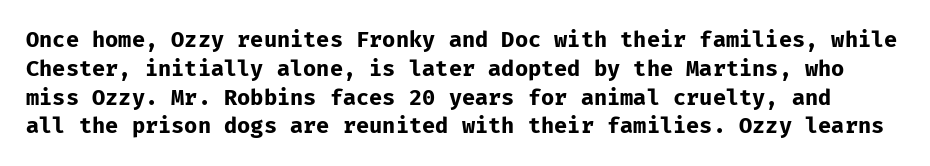
{"italic": "no", "bold": "yes", "underline": "no", "line_spacing": "normal", "line_spacing_ratio": 1.31, "letter_spacing": "normal", "letter_spacing_em": 0.0, "glyph_px": 22}
